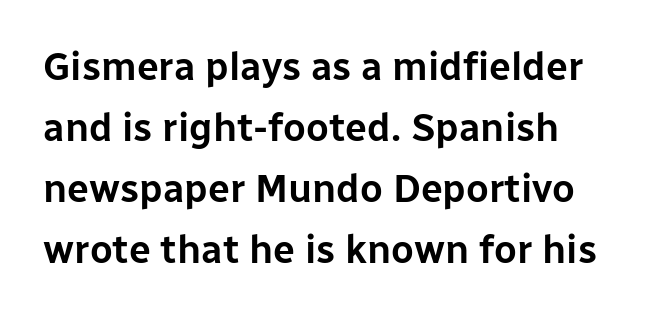
Are there feet on the stems? There aren't — it's a sans. The face used here is proportionally spaced, like ordinary book or web type. The tracking reads as untouched default to a designer's eye. A typesetter would mark this as roman, not italic.
